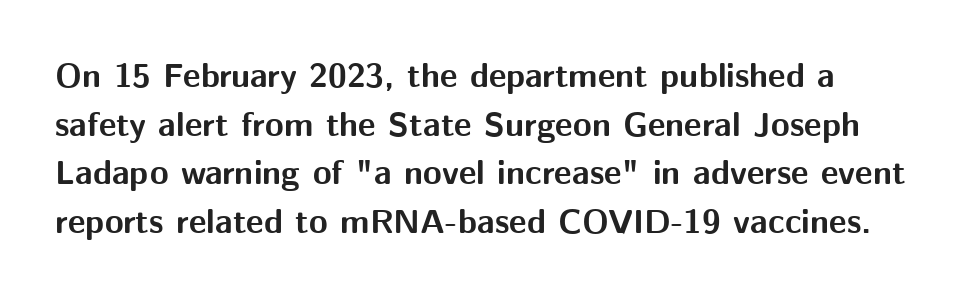
The font is running at its bold setting. The zone under the glyphs is completely vacant. Regarding leading, the lines here are spaced in the standard way. Nope, not italic — everything's standing straight.
